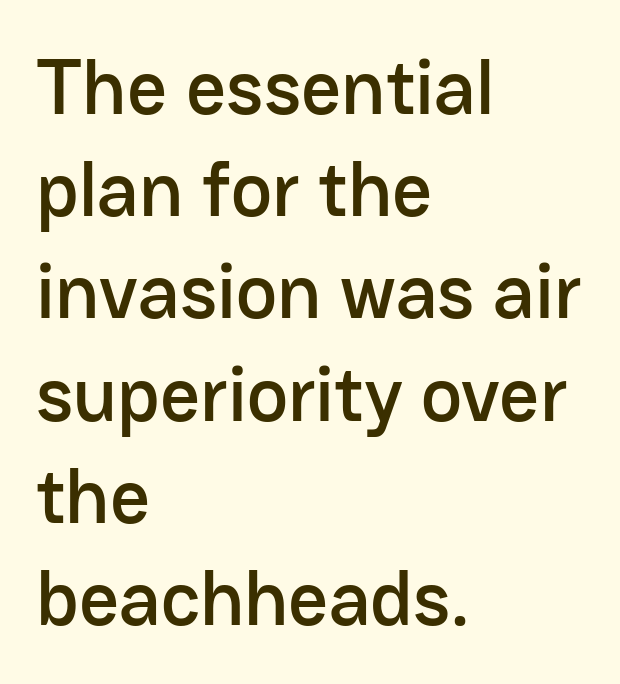
The image shows 78 px sans-serif type, upright; set left-aligned, normal line spacing (1.31x), normal letter spacing, not underlined; low stroke contrast and a medium x-height.
